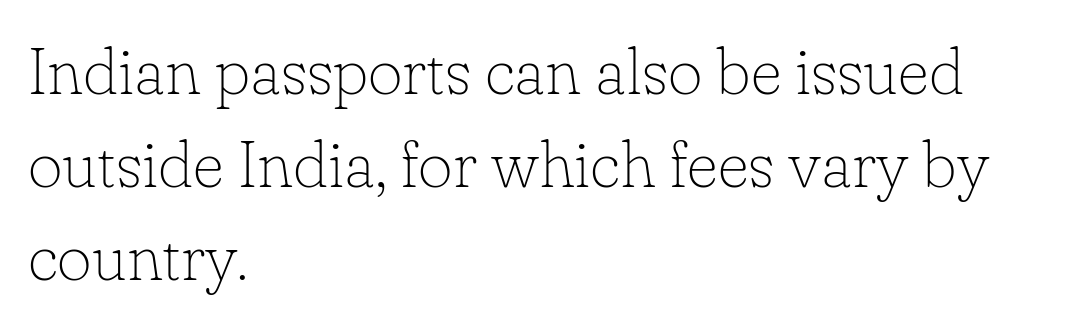
{"serif": "yes", "italic": "no", "bold": "no", "weight": "thin", "width": "normal", "stroke_contrast": "low", "x_height": "small", "monospaced": "no", "underline": "no", "align": "left", "line_spacing": "normal", "line_spacing_ratio": 1.39, "letter_spacing": "normal", "letter_spacing_em": 0.0, "glyph_px": 67}
